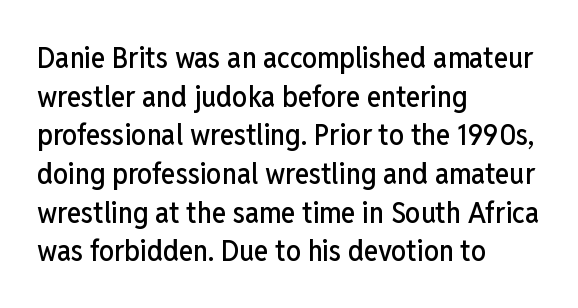
The image shows 30 px condensed sans-serif type, upright; set left-aligned, normal line spacing (1.29x), normal letter spacing, not underlined; low stroke contrast and a medium x-height.
